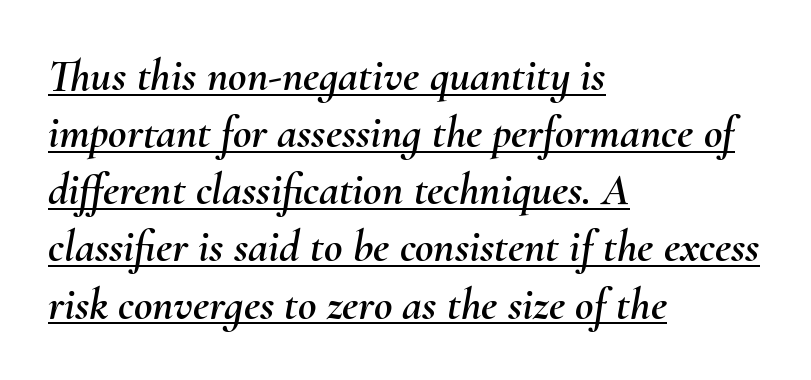
The image shows 45 px text type, italic (leaning right); set left-aligned, normal line spacing (1.27x), normal letter spacing, underlined; medium stroke contrast and a small x-height.
